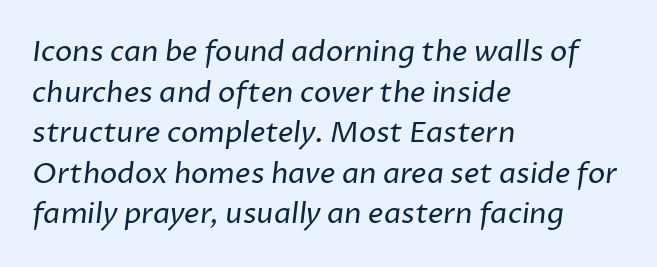
The space between consecutive lines is moderate. Between one letter and the next there's only the usual sliver of space. The face used here is a sans, in the tradition of grotesques and geometrics. A typesetter would call this proportional, since set widths differ per character. The passage shown is not underscored anywhere.
